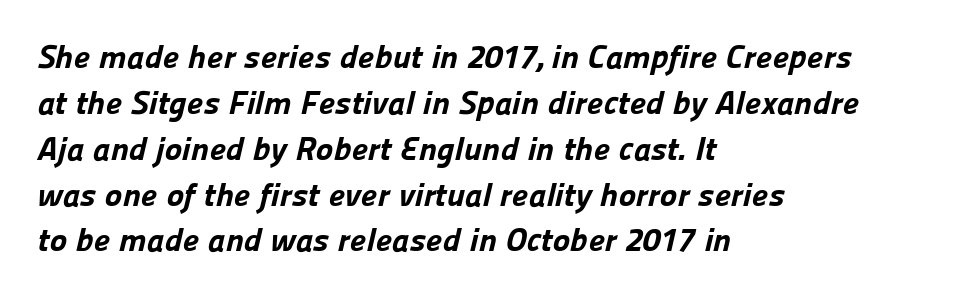
The image shows 33 px bold sans-serif type; set left-aligned, normal line spacing (1.39x), normal letter spacing, not underlined; low stroke contrast and a medium x-height.
